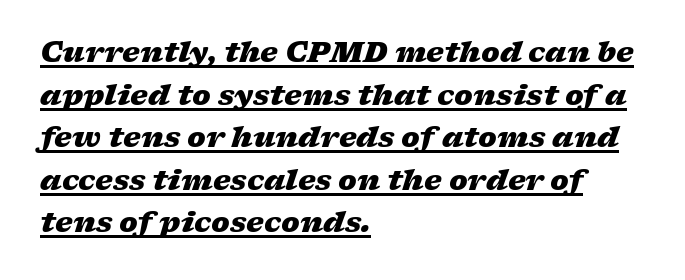
As a designer I'd log this as weight 700, bold. Where is the straight margin? On the left. Varying glyph widths throughout — classic text-font behaviour. A typesetter would call this zero additional tracking. Would a proofreader flag this as italicized? Yes. If you measured baseline to baseline, you'd find a middling distance.
